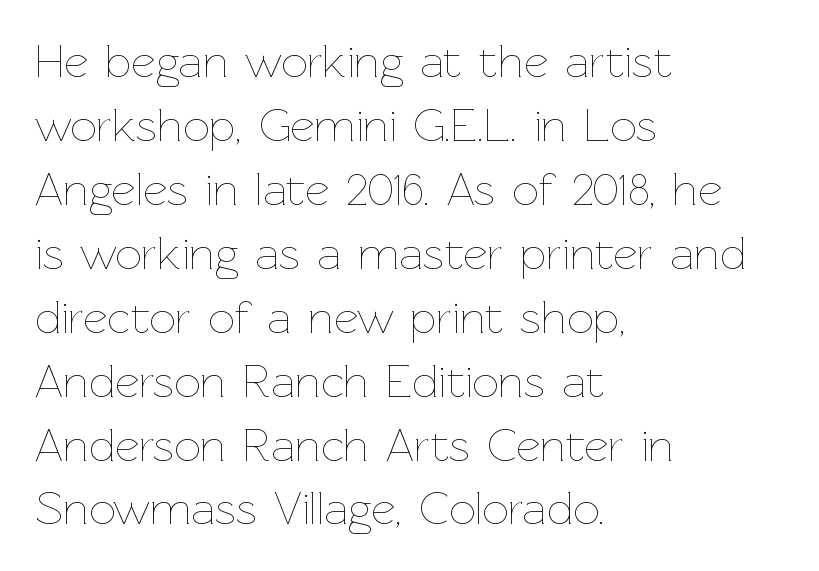
Between one letter and the next there's only the usual sliver of space. The gap between lines stays unmarked. Ascenders rise straight up at ninety degrees. The cut favours lightness, reaching ordinary text weight at its darkest. The setting favours the left margin, as ordinary paragraphs usually do.
